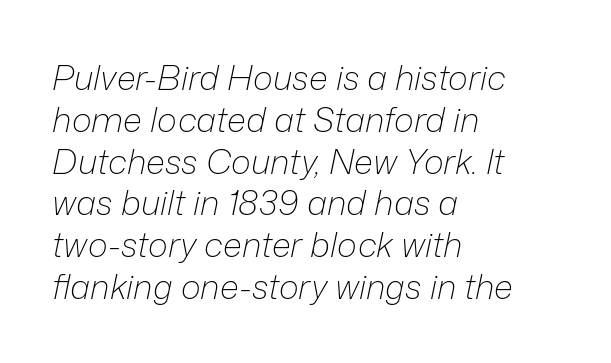
{"italic": "yes", "lean": "right", "slant_degrees": 12, "bold": "no", "weight": "light", "width": "normal", "stroke_contrast": "low", "x_height": "medium", "monospaced": "no", "underline": "no", "align": "left", "line_spacing_ratio": 1.23, "letter_spacing": "normal", "letter_spacing_em": 0.0, "glyph_px": 34}
